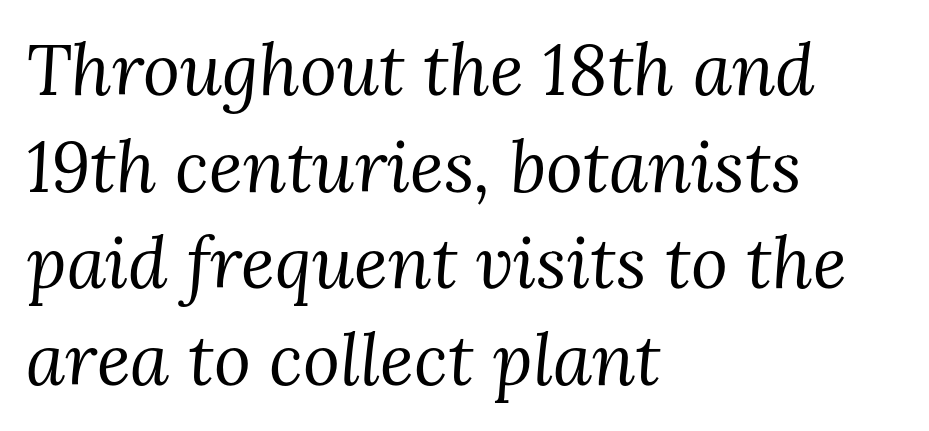
{"serif": "yes", "italic": "yes", "lean": "right", "slant_degrees": 3, "bold": "no", "weight": "regular", "width": "normal", "stroke_contrast": "medium", "x_height": "medium", "monospaced": "no", "underline": "no", "align": "left", "line_spacing": "normal", "line_spacing_ratio": 1.36, "letter_spacing": "normal", "letter_spacing_em": 0.0, "glyph_px": 71}
